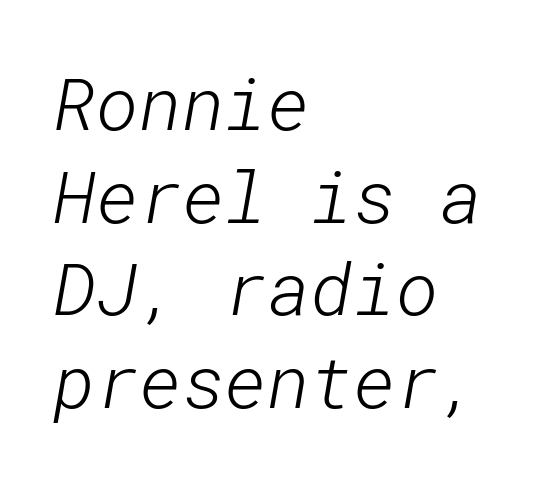
A typesetter would call this zero additional tracking. Observe the absence of serifs on each vertical stroke in this sample. The zone under the glyphs is completely vacant. The lines are quadded left.
